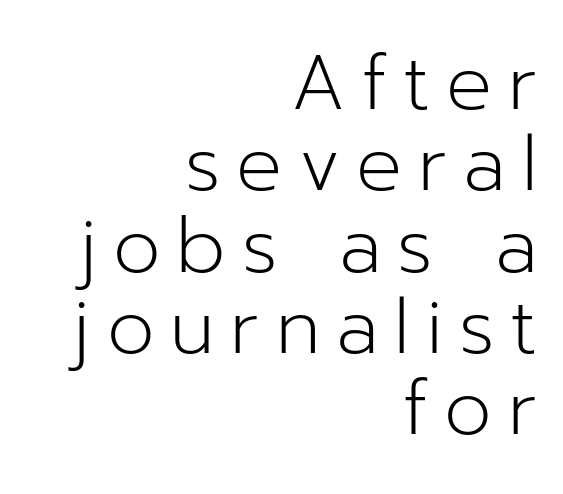
{"serif": "no", "italic": "no", "bold": "no", "weight": "light", "width": "normal", "stroke_contrast": "low", "x_height": "medium", "monospaced": "no", "underline": "no", "align": "right", "line_spacing": "tight", "line_spacing_ratio": 1.07, "letter_spacing": "wide", "letter_spacing_em": 0.21, "glyph_px": 76}
